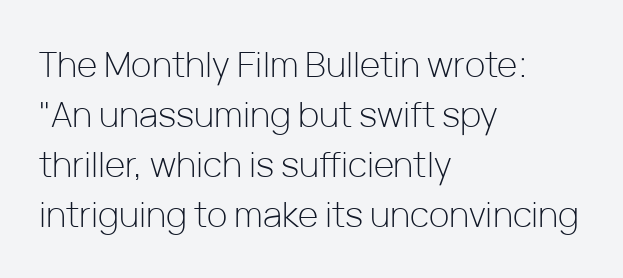
The image shows 35 px light sans-serif type, upright; set left-aligned, normal line spacing (1.43x), normal letter spacing, not underlined; low stroke contrast and a medium x-height.
